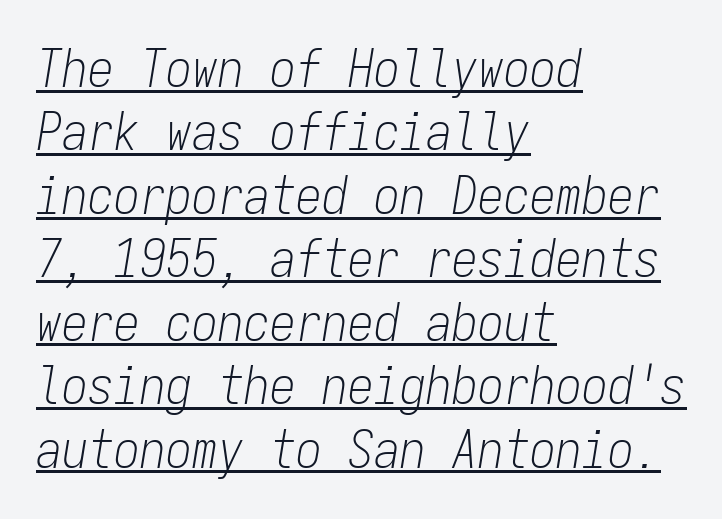
The image shows 52 px light, condensed type, italic (leaning right), monospaced; set left-aligned, line spacing 1.22x, normal letter spacing, underlined; low stroke contrast and a medium x-height.
